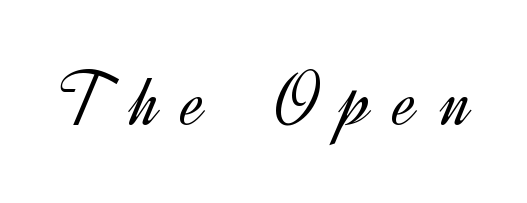
{"serif": "no", "bold": "no", "weight": "light", "width": "normal", "x_height": "small", "monospaced": "no", "underline": "no", "letter_spacing": "wide", "letter_spacing_em": 0.3, "glyph_px": 79}
